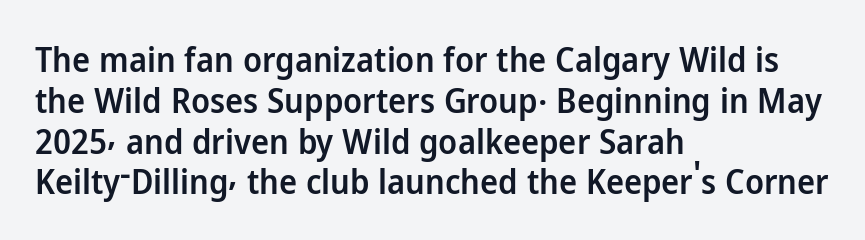
Q: Is the text bold? A: Semi-bold.
Q: Is the text italic (slanted)? A: No, it is upright.
Q: Is the typeface a serif or a sans-serif typeface? A: Sans-serif.
Q: Is the text underlined? A: No.
Q: How is the paragraph aligned? A: Left-aligned.
Q: Is the spacing between letters normal or unusually wide? A: Normal.
Q: Width (condensed, normal, or wide)? A: Normal.
Q: Stroke contrast? A: Low.
Q: x-height? A: Medium.
Q: Monospaced? A: No.
